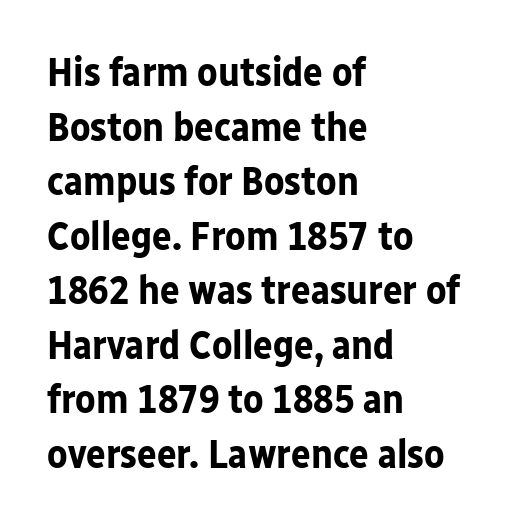
Q: Is the text bold? A: Yes.
Q: Is the text italic (slanted)? A: No, it is upright.
Q: Is the typeface a serif or a sans-serif typeface? A: Sans-serif.
Q: Is the text underlined? A: No.
Q: How is the paragraph aligned? A: Left-aligned.
Q: Is the spacing between letters normal or unusually wide? A: Normal.
Q: Is the spacing between lines tight, normal or loose? A: Normal.
Q: Width (condensed, normal, or wide)? A: Normal.
Q: Stroke contrast? A: Low.
Q: x-height? A: Medium.
Q: Monospaced? A: No.
